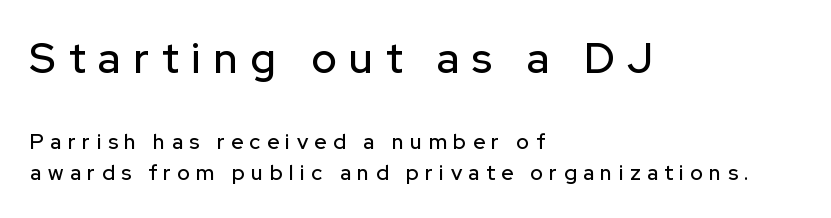
Upright lettering throughout. This sample keeps an unexceptional amount of space between lines. Size contrast runs from large at the top to small at the bottom. These lines are rendered in a variable-pitch font. Each line starts at the same left margin while the right side varies.
